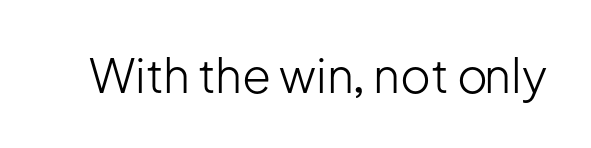
Classification — sans serif. These lines keep a tight, regular rhythm from letter to letter. Note the varied advance widths — an 'i' is clearly narrower than an 'm'. Nope, not italic — everything's standing straight.
